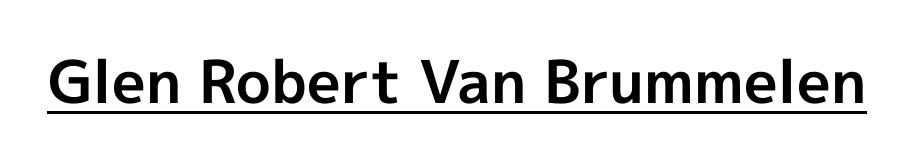
The image shows 59 px bold sans-serif type, upright; set normal letter spacing, underlined; a medium x-height.
